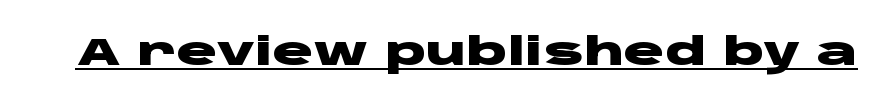
Q: Is the text bold? A: Yes.
Q: Is the text italic (slanted)? A: No, it is upright.
Q: Is the typeface a serif or a sans-serif typeface? A: Sans-serif.
Q: Is the text underlined? A: Yes.
Q: Is the spacing between letters normal or unusually wide? A: Normal.
Q: Width (condensed, normal, or wide)? A: Wide.
Q: Stroke contrast? A: Low.
Q: x-height? A: Large.
Q: Monospaced? A: No.
